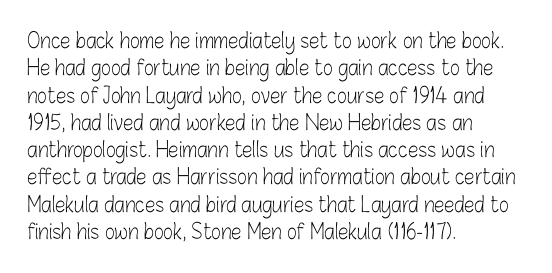
Q: Is the text bold? A: No.
Q: Is the text italic (slanted)? A: No, it is upright.
Q: Is the text underlined? A: No.
Q: How is the paragraph aligned? A: Left-aligned.
Q: Is the spacing between letters normal or unusually wide? A: Normal.
Q: Is the spacing between lines tight, normal or loose? A: Normal.
